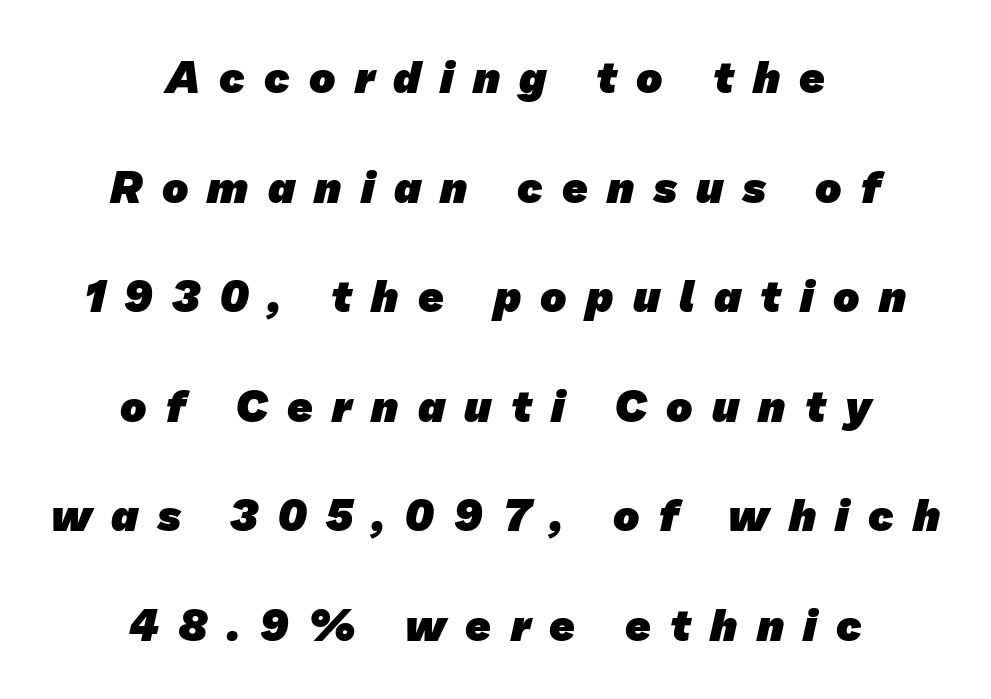
The image shows 44 px heavy sans-serif type; set centered, loose line spacing (2.49x), unusually wide letter spacing (+0.44 em), not underlined; low stroke contrast and a medium x-height.
